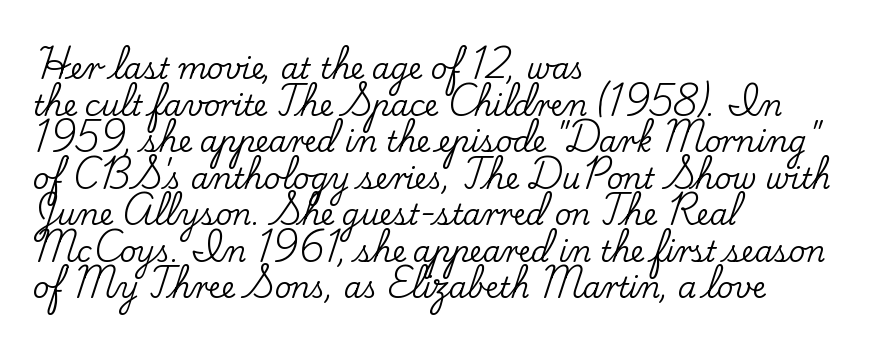
Q: Is the text italic (slanted)? A: Yes.
Q: Is the typeface a serif or a sans-serif typeface? A: Serif.
Q: Is the text underlined? A: No.
Q: How is the paragraph aligned? A: Left-aligned.
Q: Is the spacing between letters normal or unusually wide? A: Normal.
Q: Is the spacing between lines tight, normal or loose? A: Normal.
Q: Width (condensed, normal, or wide)? A: Normal.
Q: Stroke contrast? A: Low.
Q: x-height? A: Small.
Q: Monospaced? A: No.
